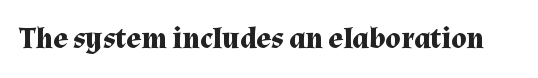
The image shows 30 px bold serif type, upright; set normal letter spacing, not underlined; medium stroke contrast and a medium x-height.
